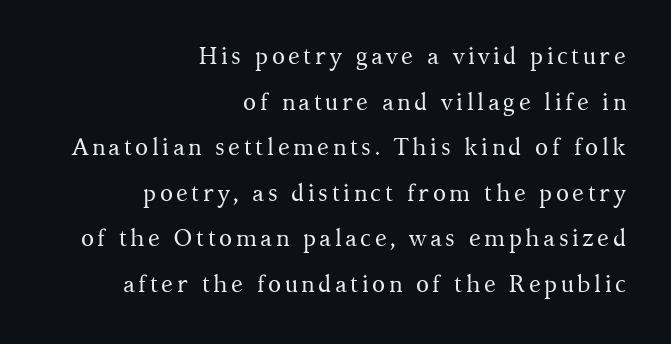
{"italic": "no", "bold": "no", "underline": "no", "align": "right", "line_spacing": "loose", "line_spacing_ratio": 1.9, "glyph_px": 24}
